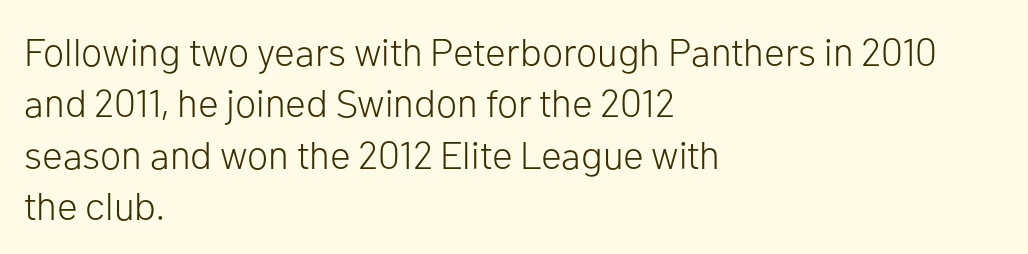
The image shows 39 px light sans-serif type, upright; set left-aligned, normal line spacing (1.32x), normal letter spacing, not underlined; low stroke contrast and a medium x-height.
